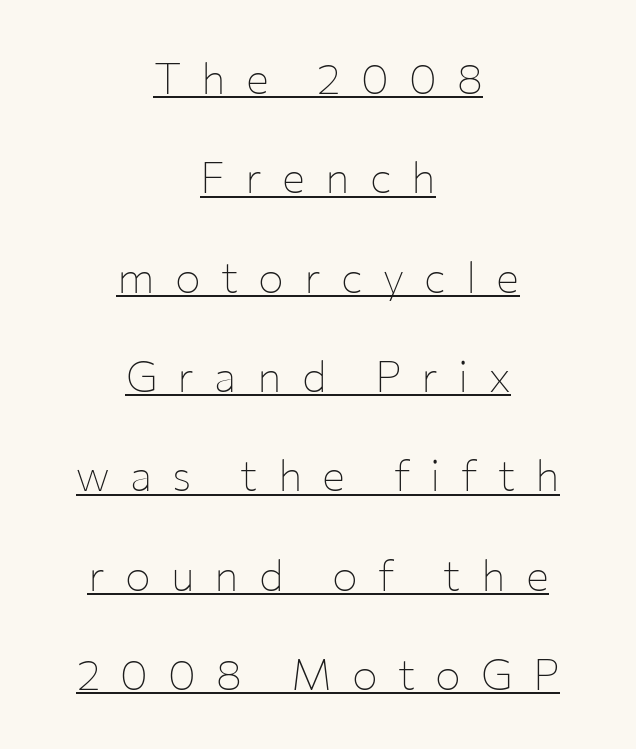
{"serif": "no", "italic": "no", "bold": "no", "weight": "thin", "width": "normal", "stroke_contrast": "low", "x_height": "medium", "monospaced": "no", "underline": "yes", "align": "center", "line_spacing": "loose", "line_spacing_ratio": 2.31, "letter_spacing": "wide", "letter_spacing_em": 0.47, "glyph_px": 43}
